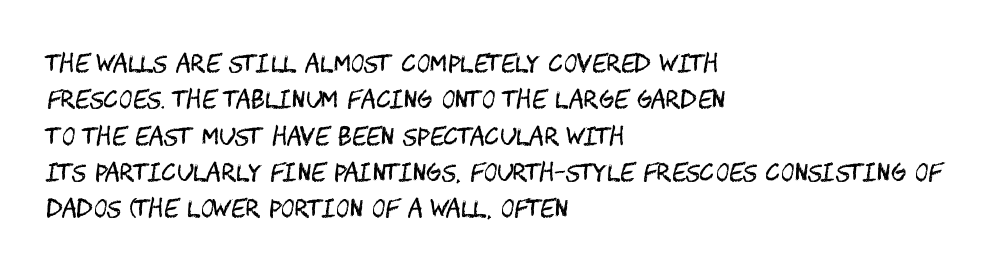
The image shows 23 px text type, upright; set left-aligned, normal line spacing (1.58x), normal letter spacing, not underlined.
